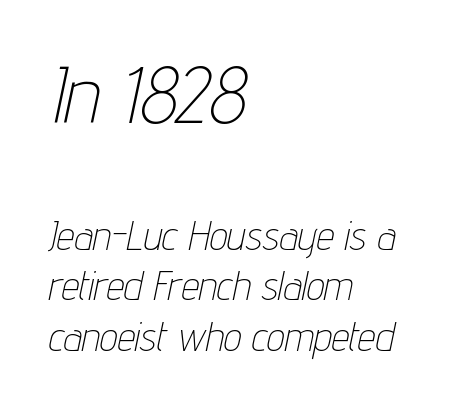
The image shows 79 px thin, condensed type, italic (leaning right); set left-aligned, normal line spacing (1.27x), normal letter spacing, not underlined; the first (top) block is 1.98x larger; low stroke contrast and a medium x-height.
